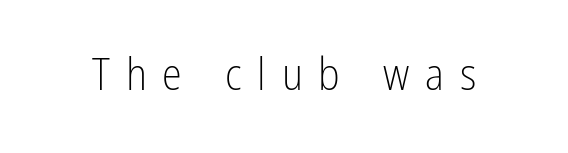
Q: Is the text bold? A: No.
Q: Is the text italic (slanted)? A: No, it is upright.
Q: Is the typeface a serif or a sans-serif typeface? A: Sans-serif.
Q: Is the text underlined? A: No.
Q: Is the spacing between letters normal or unusually wide? A: Unusually wide.
Q: Width (condensed, normal, or wide)? A: Condensed.
Q: Stroke contrast? A: Low.
Q: x-height? A: Medium.
Q: Monospaced? A: No.
